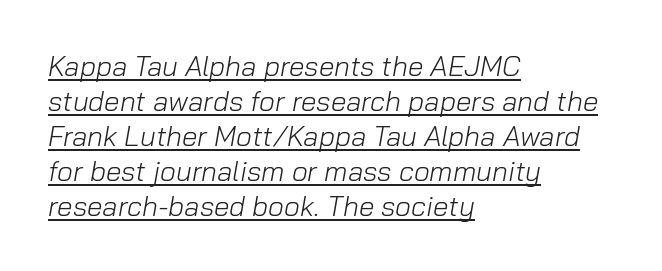
Q: Is the text bold? A: No.
Q: Is the text italic (slanted)? A: Yes, it leans right by about 10 degrees.
Q: Is the text underlined? A: Yes.
Q: How is the paragraph aligned? A: Left-aligned.
Q: Is the spacing between letters normal or unusually wide? A: Normal.
Q: Is the spacing between lines tight, normal or loose? A: Normal.
Q: Width (condensed, normal, or wide)? A: Normal.
Q: Stroke contrast? A: Low.
Q: x-height? A: Medium.
Q: Monospaced? A: No.
